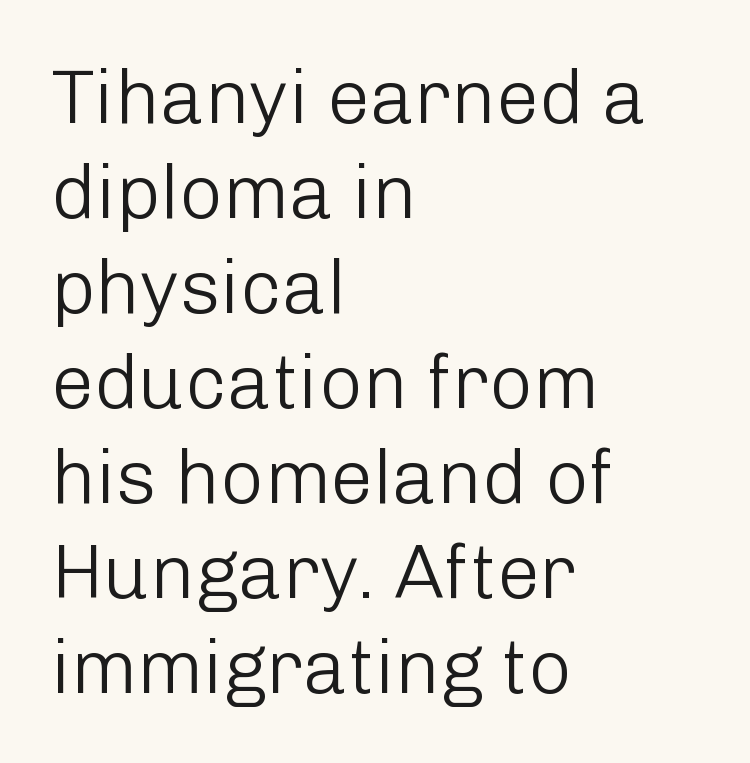
Q: Is the text bold? A: No.
Q: Is the text italic (slanted)? A: No, it is upright.
Q: Is the typeface a serif or a sans-serif typeface? A: Sans-serif.
Q: Is the text underlined? A: No.
Q: How is the paragraph aligned? A: Left-aligned.
Q: Is the spacing between letters normal or unusually wide? A: Normal.
Q: Is the spacing between lines tight, normal or loose? A: Normal.
Q: Width (condensed, normal, or wide)? A: Normal.
Q: Stroke contrast? A: Low.
Q: x-height? A: Medium.
Q: Monospaced? A: No.
